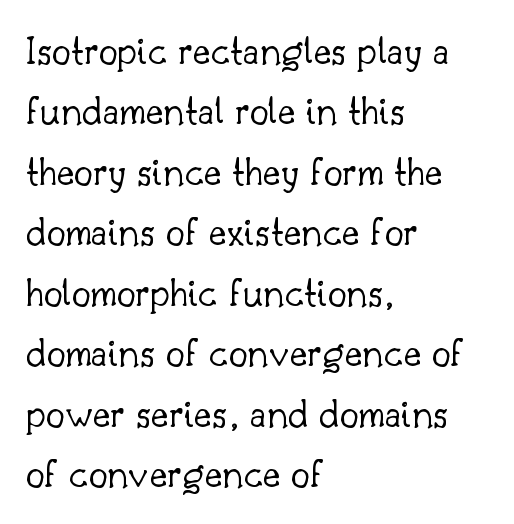
The image shows 42 px light type, upright; set left-aligned, normal line spacing (1.44x), normal letter spacing, not underlined; low stroke contrast and a small x-height.
